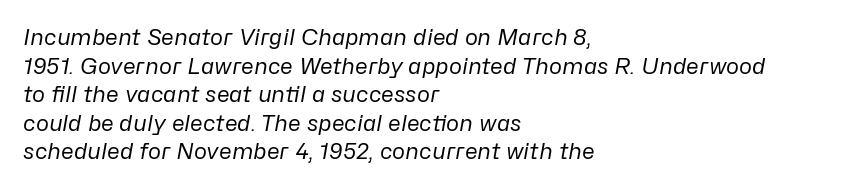
The image shows 22 px text type, italic (leaning right); set left-aligned, normal line spacing (1.3x), normal letter spacing, not underlined.
